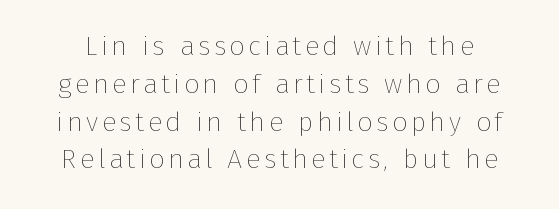
{"italic": "no", "bold": "no", "underline": "no", "line_spacing": "normal", "line_spacing_ratio": 1.4, "glyph_px": 27}
